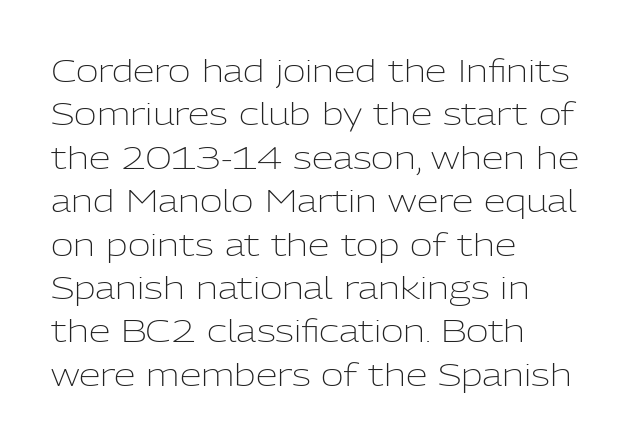
Q: Is the text bold? A: No.
Q: Is the text italic (slanted)? A: No, it is upright.
Q: Is the typeface a serif or a sans-serif typeface? A: Sans-serif.
Q: Is the text underlined? A: No.
Q: How is the paragraph aligned? A: Left-aligned.
Q: Is the spacing between letters normal or unusually wide? A: Normal.
Q: Is the spacing between lines tight, normal or loose? A: Normal.
Q: Width (condensed, normal, or wide)? A: Normal.
Q: Stroke contrast? A: Low.
Q: x-height? A: Medium.
Q: Monospaced? A: No.
